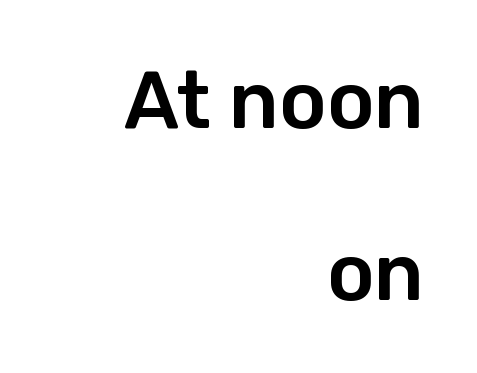
This sample uses an upright cut, with every glyph sitting square on the baseline. Type without underlining. I'd call this a sans setting — the letters go barefoot. A great deal of white space separates one row of letters from the next. Teacher's note: observe the even right margin — that is flush-right alignment.
